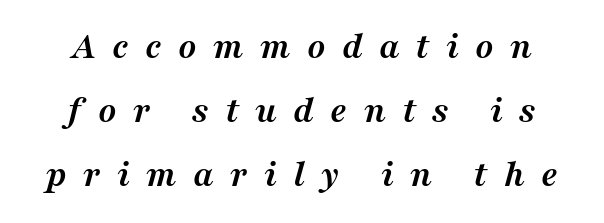
The image shows 38 px semibold serif type, italic (leaning right); set centered, normal line spacing (1.69x), unusually wide letter spacing (+0.43 em), not underlined; medium stroke contrast and a medium x-height.
